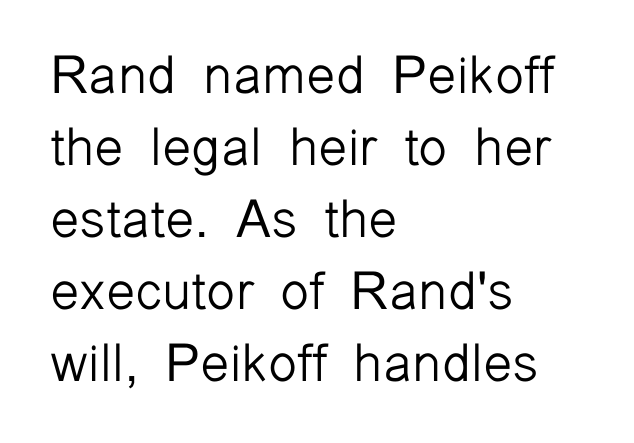
Q: Is the text bold? A: No.
Q: Is the text italic (slanted)? A: No, it is upright.
Q: Is the typeface a serif or a sans-serif typeface? A: Sans-serif.
Q: Is the text underlined? A: No.
Q: How is the paragraph aligned? A: Left-aligned.
Q: Is the spacing between letters normal or unusually wide? A: Normal.
Q: Is the spacing between lines tight, normal or loose? A: Normal.
Q: Width (condensed, normal, or wide)? A: Normal.
Q: Stroke contrast? A: Low.
Q: x-height? A: Medium.
Q: Monospaced? A: No.
